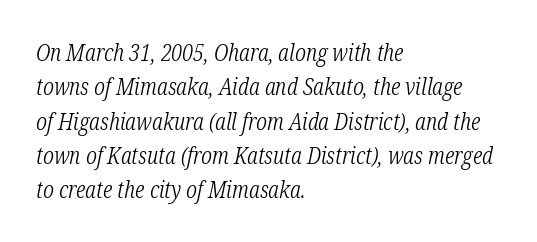
This sample keeps an unexceptional amount of space between lines. The passage shown is not bold in any degree. If you drew a ruler down the left edge, every line would touch it. Glance below the letters and you will spot only blank space.
